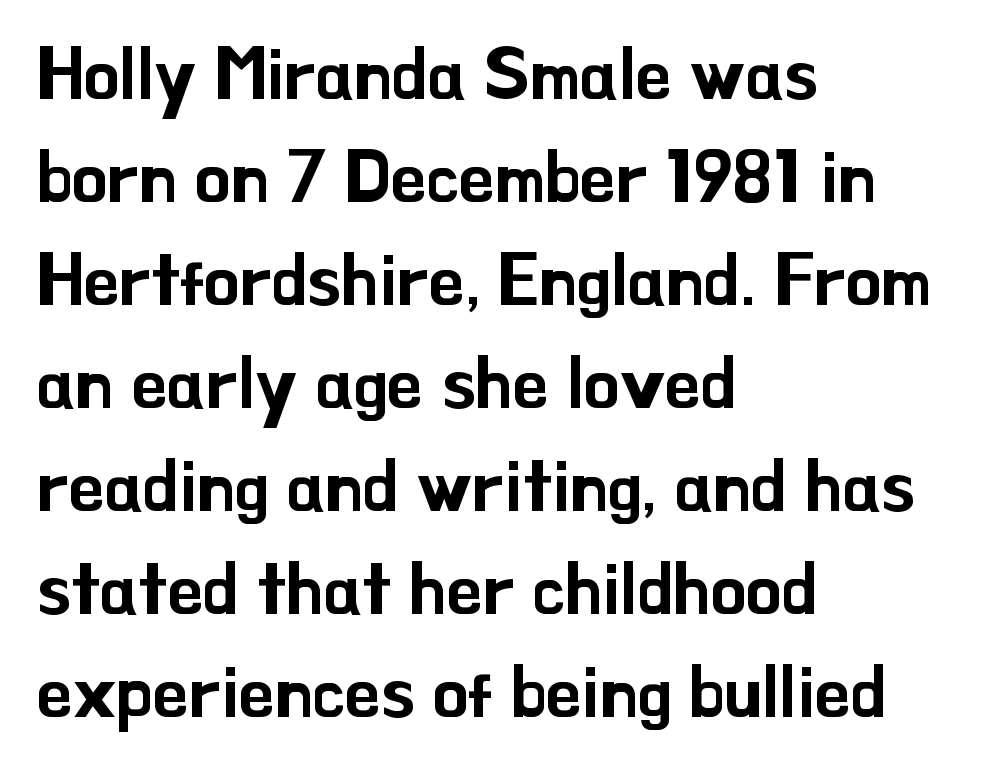
The image shows 72 px sans-serif type, upright; set left-aligned, normal line spacing (1.43x), normal letter spacing, not underlined; low stroke contrast and a small x-height.
